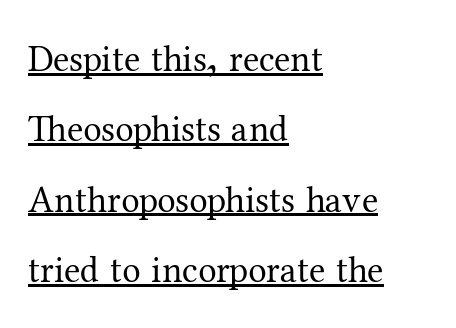
Q: Is the text bold? A: No.
Q: Is the text italic (slanted)? A: No, it is upright.
Q: Is the typeface a serif or a sans-serif typeface? A: Serif.
Q: Is the text underlined? A: Yes.
Q: How is the paragraph aligned? A: Left-aligned.
Q: Is the spacing between letters normal or unusually wide? A: Normal.
Q: Is the spacing between lines tight, normal or loose? A: Loose.
Q: Width (condensed, normal, or wide)? A: Normal.
Q: Stroke contrast? A: Medium.
Q: x-height? A: Medium.
Q: Monospaced? A: No.
